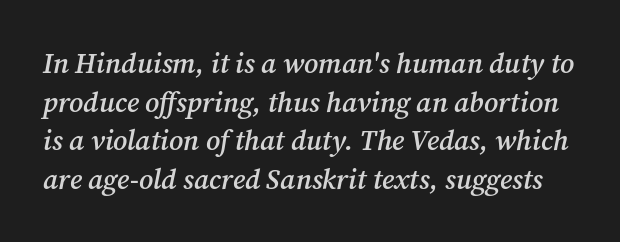
The image shows 28 px semibold serif type, italic (leaning right); set normal line spacing (1.38x), normal letter spacing, not underlined; medium stroke contrast and a medium x-height.
